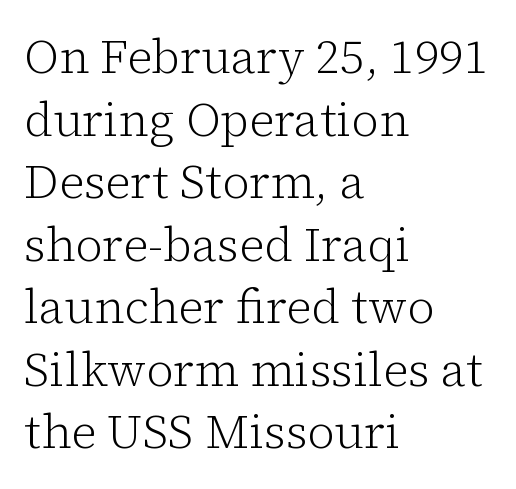
What stands out about the letter spacing? Nothing — it is the standard amount. Evenly set lines give the paragraph a standard silhouette. Alignment: flush left. The baseline area is clear. The face looks like a standard text weight, possibly lighter.
